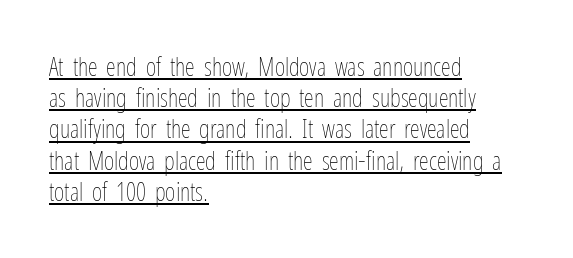
{"italic": "no", "bold": "no", "underline": "yes", "align": "left", "line_spacing": "normal", "line_spacing_ratio": 1.25, "letter_spacing": "normal", "letter_spacing_em": 0.0, "glyph_px": 25}
